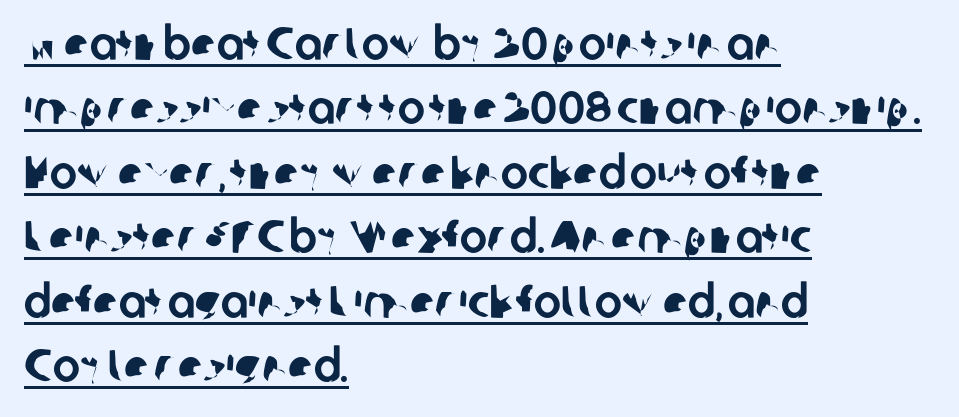
{"serif": "no", "width": "normal", "stroke_contrast": "low", "x_height": "medium", "monospaced": "no", "underline": "yes", "align": "left", "line_spacing": "normal", "line_spacing_ratio": 1.4, "letter_spacing": "normal", "letter_spacing_em": 0.0, "glyph_px": 46}
